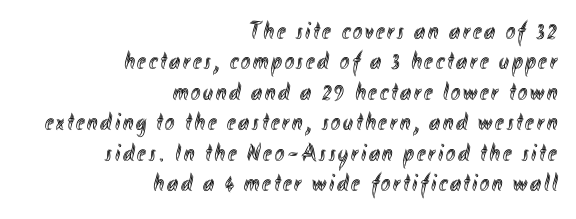
All the whitespace from short lines collects on the left. Rule under the text: the space is simply empty.
